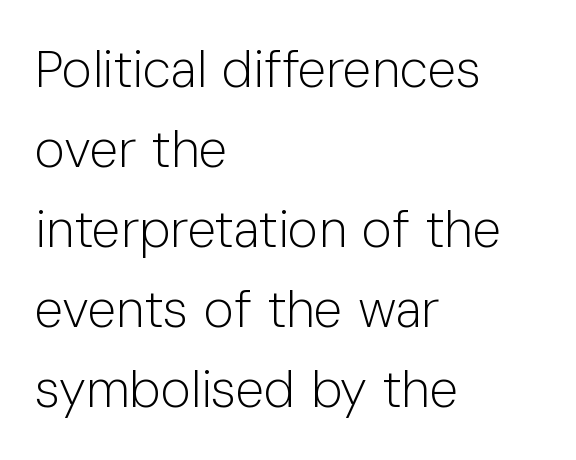
{"serif": "no", "italic": "no", "bold": "no", "weight": "light", "width": "normal", "stroke_contrast": "low", "x_height": "medium", "monospaced": "no", "underline": "no", "align": "left", "line_spacing": "normal", "line_spacing_ratio": 1.54, "letter_spacing": "normal", "letter_spacing_em": 0.0, "glyph_px": 52}
